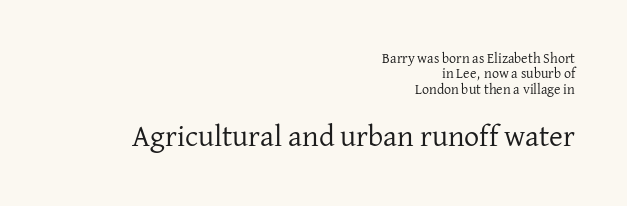
Q: Is the text bold? A: No.
Q: Is the text italic (slanted)? A: No, it is upright.
Q: Is the typeface a serif or a sans-serif typeface? A: Serif.
Q: Is the text underlined? A: No.
Q: How is the paragraph aligned? A: Right-aligned.
Q: Is the spacing between letters normal or unusually wide? A: Normal.
Q: Is the spacing between lines tight, normal or loose? A: Tight.
Q: Which block of text is set in a larger size, the first (top) or the second (bottom)? A: The second (bottom) one.
Q: Width (condensed, normal, or wide)? A: Normal.
Q: Stroke contrast? A: Low.
Q: x-height? A: Medium.
Q: Monospaced? A: No.
